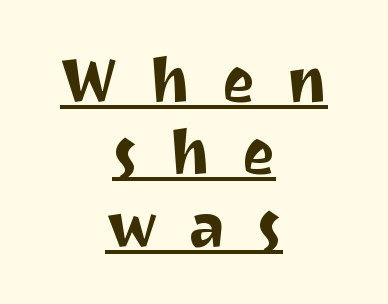
If you folded the block vertically in half, each line would mirror itself in length. Ordinary non-slanted type is in use. The rendering uses natural spacing where letterforms have individual widths. You could barely slide anything between these rows. How are the letters spaced? Widely, with obvious added tracking.
